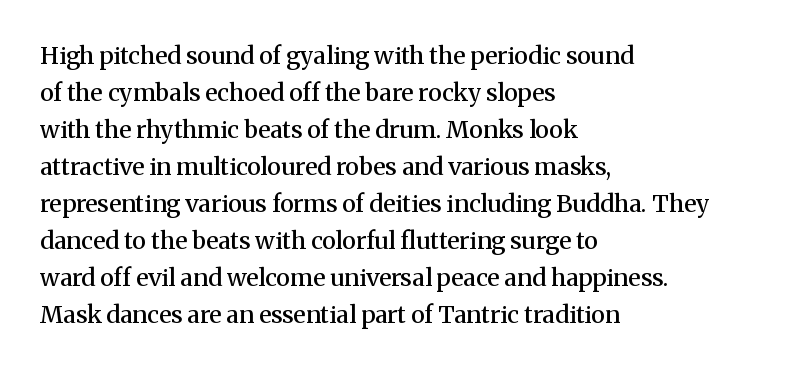
Leading matches the norm, producing a regular column. This is roman type, the default non-slanted kind. Students, note that the glyphs here touch the page at normal intervals. Anything drawn beneath the words? Only blank space.
